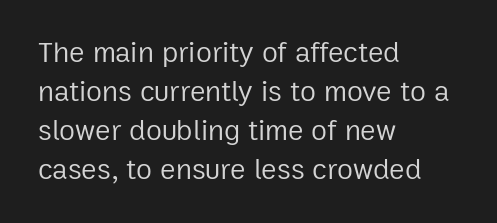
Q: Is the text bold? A: No.
Q: Is the text italic (slanted)? A: No, it is upright.
Q: Is the typeface a serif or a sans-serif typeface? A: Sans-serif.
Q: Is the text underlined? A: No.
Q: How is the paragraph aligned? A: Left-aligned.
Q: Is the spacing between letters normal or unusually wide? A: Normal.
Q: Is the spacing between lines tight, normal or loose? A: Normal.
Q: Width (condensed, normal, or wide)? A: Normal.
Q: Stroke contrast? A: Low.
Q: x-height? A: Medium.
Q: Monospaced? A: No.
